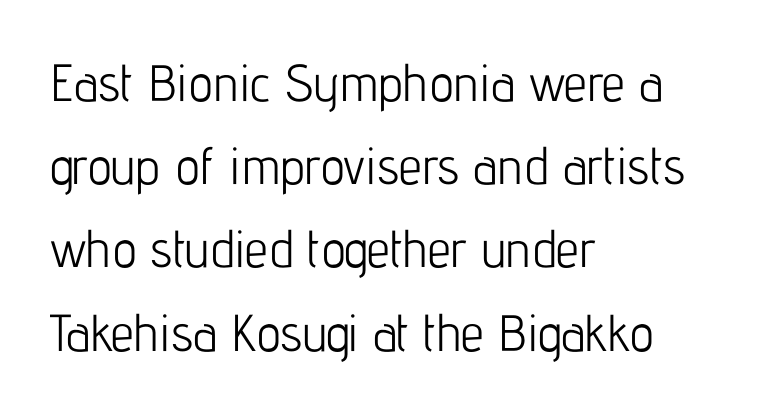
Q: Is the text bold? A: No.
Q: Is the text italic (slanted)? A: No, it is upright.
Q: Is the typeface a serif or a sans-serif typeface? A: Sans-serif.
Q: Is the text underlined? A: No.
Q: How is the paragraph aligned? A: Left-aligned.
Q: Is the spacing between letters normal or unusually wide? A: Normal.
Q: Is the spacing between lines tight, normal or loose? A: Normal.
Q: Width (condensed, normal, or wide)? A: Condensed.
Q: Stroke contrast? A: Low.
Q: x-height? A: Medium.
Q: Monospaced? A: No.
